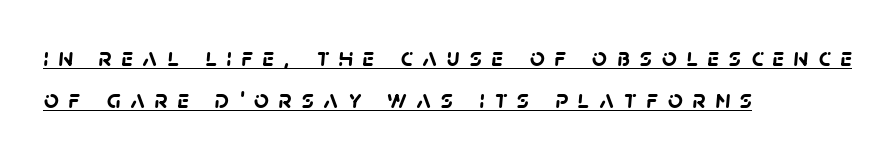
Q: Is the text bold? A: Yes.
Q: Is the text underlined? A: Yes.
Q: How is the paragraph aligned? A: Left-aligned.
Q: Is the spacing between letters normal or unusually wide? A: Unusually wide.
Q: Is the spacing between lines tight, normal or loose? A: Normal.
